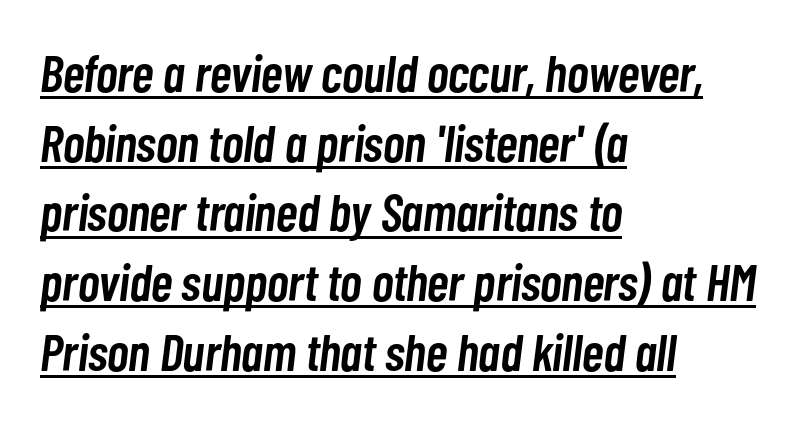
{"italic": "yes", "lean": "right", "slant_degrees": 7, "bold": "semi", "weight": "semibold", "width": "condensed", "stroke_contrast": "low", "x_height": "medium", "monospaced": "no", "underline": "yes", "align": "left", "line_spacing": "normal", "line_spacing_ratio": 1.34, "letter_spacing": "normal", "letter_spacing_em": 0.0, "glyph_px": 52}
